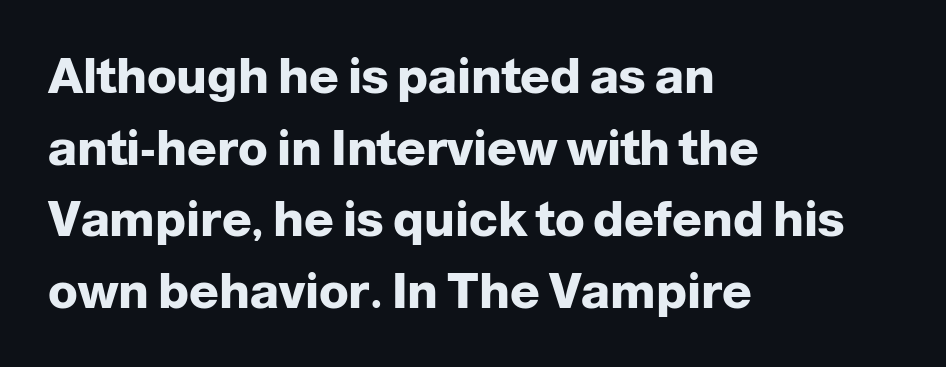
The lettering stays uniformly vertical, giving the passage a roman look. Any mark beneath the type? The region is blank. Do the characters align in a grid? No, the font is proportional. What stands out about the letter spacing? Nothing — it is the standard amount.
